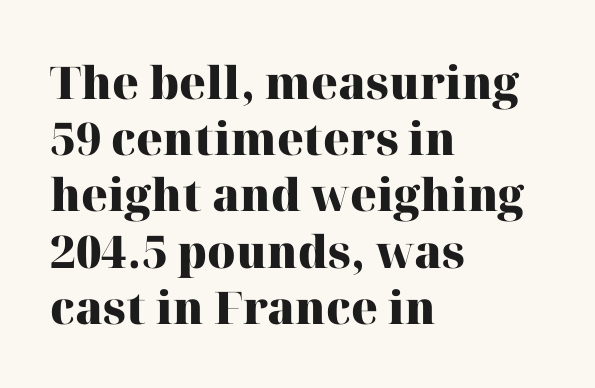
Q: Is the text bold? A: Yes.
Q: Is the text italic (slanted)? A: No, it is upright.
Q: Is the typeface a serif or a sans-serif typeface? A: Serif.
Q: Is the text underlined? A: No.
Q: How is the paragraph aligned? A: Left-aligned.
Q: Is the spacing between letters normal or unusually wide? A: Normal.
Q: Is the spacing between lines tight, normal or loose? A: Normal.
Q: Width (condensed, normal, or wide)? A: Normal.
Q: Stroke contrast? A: High.
Q: x-height? A: Medium.
Q: Monospaced? A: No.
